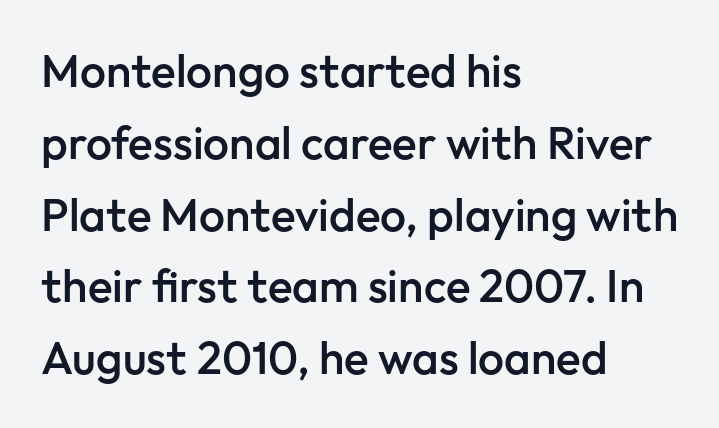
{"serif": "no", "italic": "no", "bold": "semi", "weight": "semibold", "width": "normal", "stroke_contrast": "low", "x_height": "medium", "monospaced": "no", "underline": "no", "align": "left", "line_spacing": "normal", "line_spacing_ratio": 1.56, "letter_spacing": "normal", "letter_spacing_em": 0.0, "glyph_px": 46}
